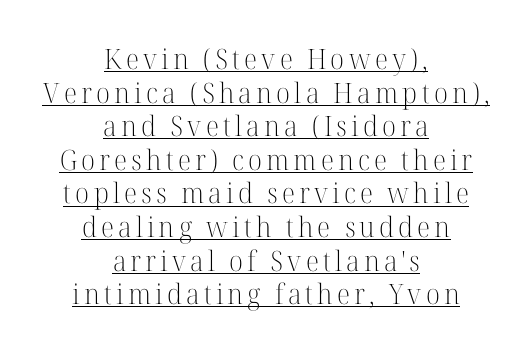
This rendering features underlined lettering. The font is comparable to plain body text, perhaps lighter. The whitespace from short lines is split evenly between both sides. This sample has the flowing, uneven cadence of proportional lettering. Serif or sans? Serif — the stroke terminals have little feet.
